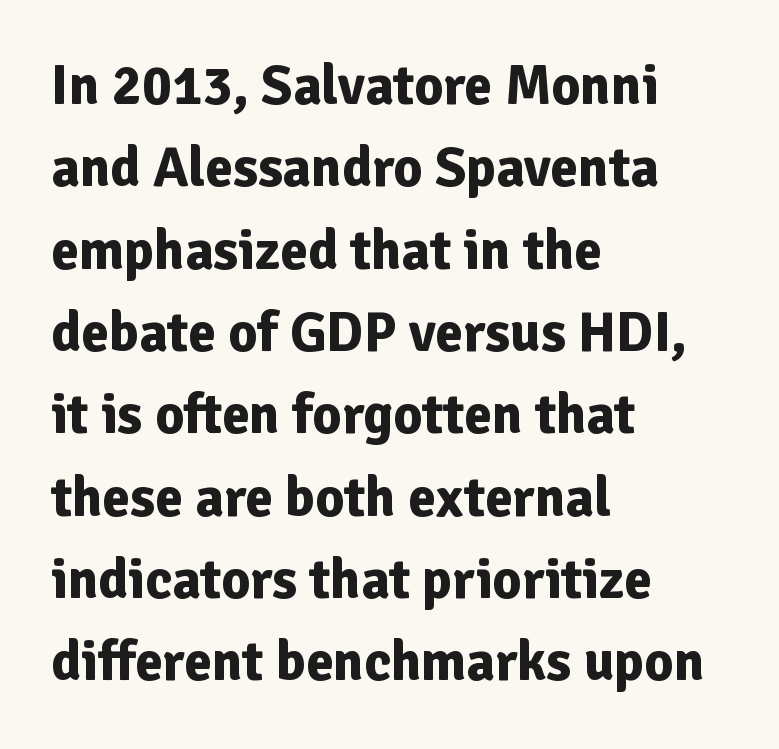
Its strokes are broad and dark, the hallmark of bold type. The designer went with a sans here, leaving each stem footless. The passage shown is typed in a proportional face where columns would drift. The space directly below the letters is spotless.
